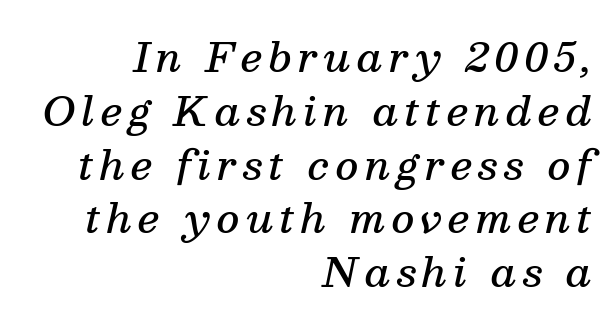
{"serif": "yes", "italic": "yes", "lean": "right", "slant_degrees": 13, "bold": "semi", "weight": "semibold", "width": "normal", "stroke_contrast": "medium", "x_height": "medium", "monospaced": "no", "underline": "no", "align": "right", "line_spacing": "normal", "line_spacing_ratio": 1.38, "glyph_px": 39}
